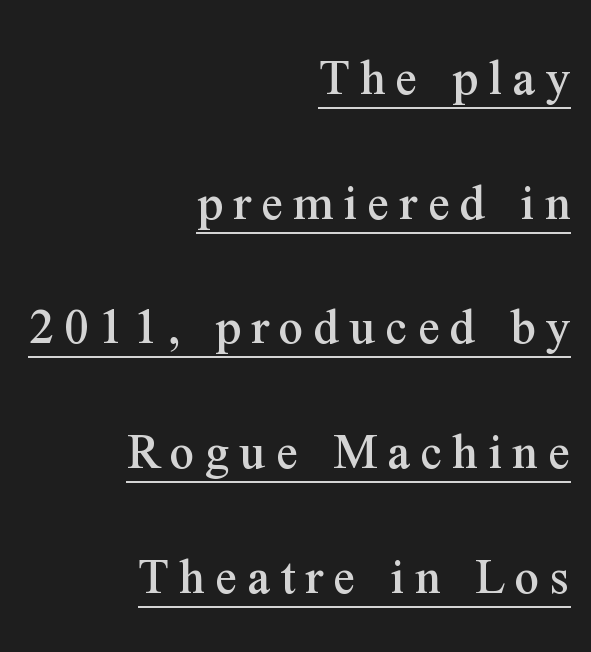
Q: Is the text italic (slanted)? A: No, it is upright.
Q: Is the typeface a serif or a sans-serif typeface? A: Serif.
Q: Is the text underlined? A: Yes.
Q: How is the paragraph aligned? A: Right-aligned.
Q: Is the spacing between lines tight, normal or loose? A: Loose.
Q: Width (condensed, normal, or wide)? A: Normal.
Q: Stroke contrast? A: Medium.
Q: x-height? A: Medium.
Q: Monospaced? A: No.
